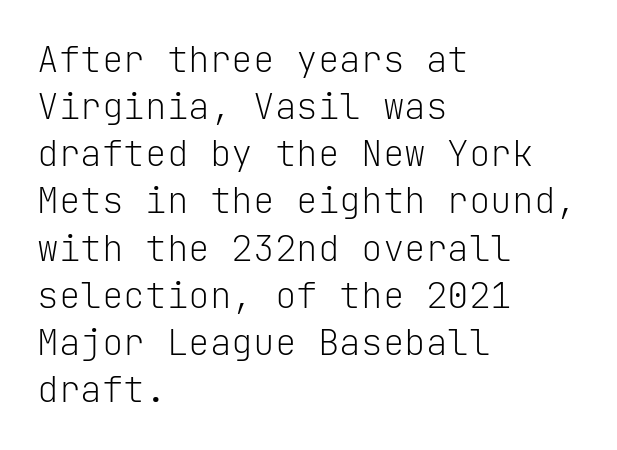
Q: Is the text bold? A: No.
Q: Is the text italic (slanted)? A: No, it is upright.
Q: Is the typeface a serif or a sans-serif typeface? A: Sans-serif.
Q: Is the text underlined? A: No.
Q: How is the paragraph aligned? A: Left-aligned.
Q: Is the spacing between letters normal or unusually wide? A: Normal.
Q: Is the spacing between lines tight, normal or loose? A: Normal.
Q: Width (condensed, normal, or wide)? A: Normal.
Q: Stroke contrast? A: Low.
Q: x-height? A: Medium.
Q: Monospaced? A: Yes.
